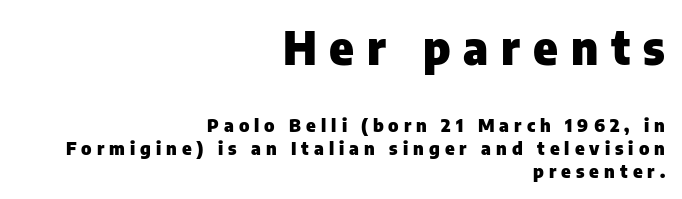
Q: Is the text bold? A: Yes.
Q: Is the text italic (slanted)? A: No, it is upright.
Q: Is the typeface a serif or a sans-serif typeface? A: Sans-serif.
Q: Is the text underlined? A: No.
Q: How is the paragraph aligned? A: Right-aligned.
Q: Is the spacing between letters normal or unusually wide? A: Unusually wide.
Q: Is the spacing between lines tight, normal or loose? A: Normal.
Q: Which block of text is set in a larger size, the first (top) or the second (bottom)? A: The first (top) one.
Q: Width (condensed, normal, or wide)? A: Normal.
Q: Stroke contrast? A: Low.
Q: x-height? A: Medium.
Q: Monospaced? A: No.
